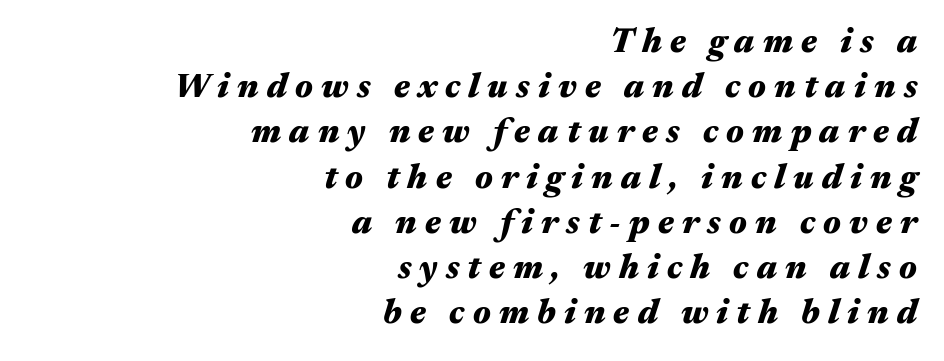
{"italic": "yes", "lean": "right", "slant_degrees": 17, "bold": "yes", "weight": "heavy", "width": "wide", "stroke_contrast": "medium", "x_height": "medium", "monospaced": "no", "underline": "no", "align": "right", "line_spacing": "normal", "line_spacing_ratio": 1.33, "letter_spacing": "wide", "letter_spacing_em": 0.24, "glyph_px": 34}
